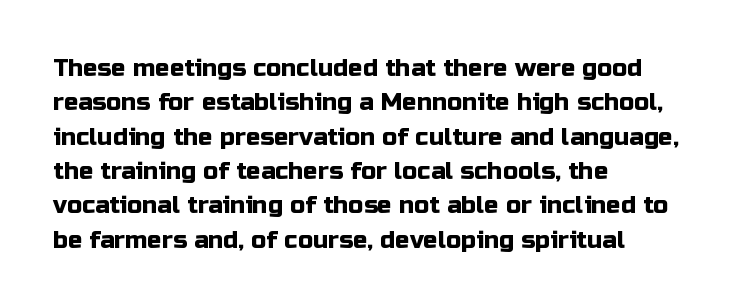
Q: Is the text italic (slanted)? A: No, it is upright.
Q: Is the text underlined? A: No.
Q: How is the paragraph aligned? A: Left-aligned.
Q: Is the spacing between letters normal or unusually wide? A: Normal.
Q: Is the spacing between lines tight, normal or loose? A: Normal.
